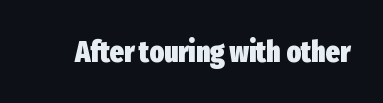
Looks like regular typesetting: each glyph gets only the width it needs. Classification — sans serif. Stroke thickness is high; the sample reads as a true bold. The lettering holds an erect, upright posture throughout. The area under the type is left untouched.
